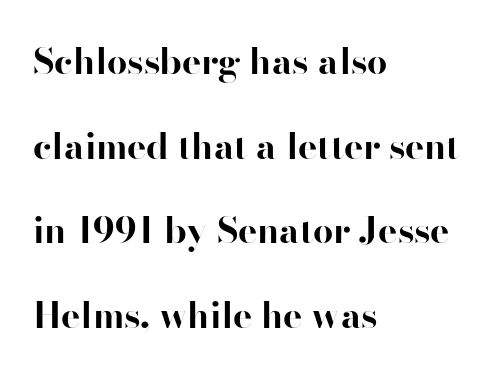
Q: Is the text bold? A: Yes.
Q: Is the text italic (slanted)? A: No, it is upright.
Q: Is the typeface a serif or a sans-serif typeface? A: Sans-serif.
Q: Is the text underlined? A: No.
Q: How is the paragraph aligned? A: Left-aligned.
Q: Is the spacing between letters normal or unusually wide? A: Normal.
Q: Is the spacing between lines tight, normal or loose? A: Loose.
Q: Width (condensed, normal, or wide)? A: Normal.
Q: Stroke contrast? A: High.
Q: x-height? A: Small.
Q: Monospaced? A: No.
